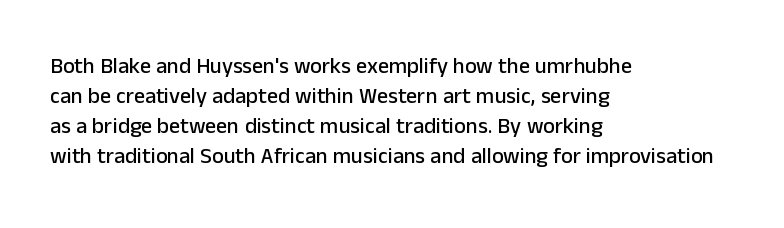
Decoration check: the copy has no underline. A roman cut, with each character standing at attention. The line-height multiplier appears to be the usual default. In CSS terms this would be text-align: left. Words appear dense and cohesive because spacing is normal.
